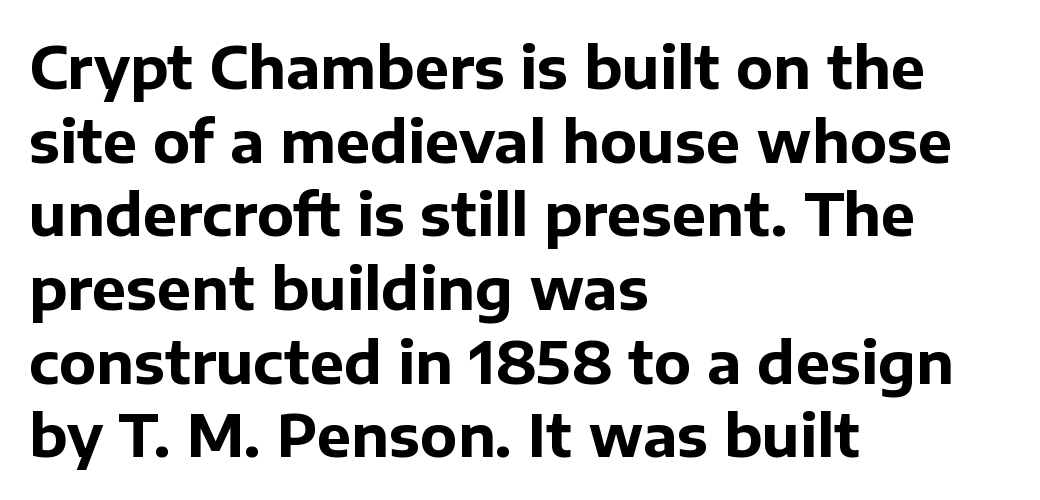
Q: Is the text bold? A: Yes.
Q: Is the text italic (slanted)? A: No, it is upright.
Q: Is the typeface a serif or a sans-serif typeface? A: Sans-serif.
Q: Is the text underlined? A: No.
Q: How is the paragraph aligned? A: Left-aligned.
Q: Is the spacing between letters normal or unusually wide? A: Normal.
Q: Is the spacing between lines tight, normal or loose? A: Normal.
Q: Width (condensed, normal, or wide)? A: Normal.
Q: Stroke contrast? A: Low.
Q: x-height? A: Medium.
Q: Monospaced? A: No.
